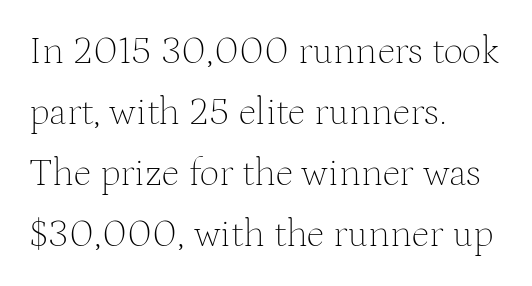
Evenly set lines give the paragraph a standard silhouette. This rendering employs a face with finishing strokes, i.e., a serif. Proportional: the letters do not fall into vertical columns. This sample is left-justified, so line endings fall wherever the words run out.
